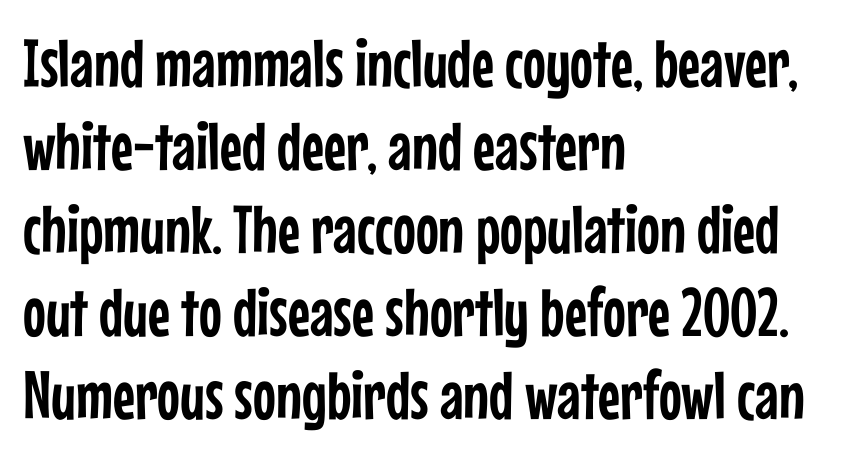
The image shows 68 px condensed sans-serif type, upright; set left-aligned, line spacing 1.22x, normal letter spacing, not underlined; low stroke contrast and a medium x-height.
